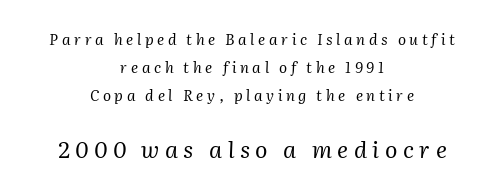
{"italic": "yes", "lean": "right", "slant_degrees": 2, "bold": "no", "underline": "no", "align": "center", "line_spacing_ratio": 1.88, "letter_spacing": "wide", "letter_spacing_em": 0.24, "larger_block": "second", "size_ratio": 1.53, "glyph_px": 23}
